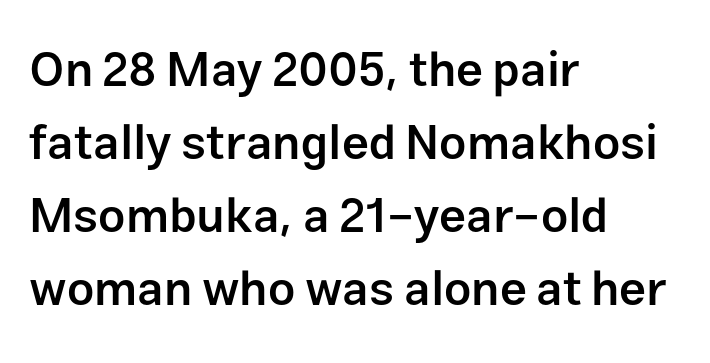
The image shows 48 px semibold sans-serif type, upright; set left-aligned, normal line spacing (1.52x), normal letter spacing, not underlined; low stroke contrast and a medium x-height.
